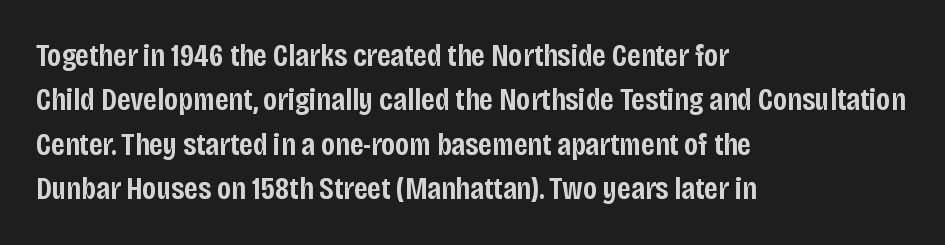
These words are printed semibold, heavier than regular yet not bold. Interline gaps are of average width in this sample. The area under the type is left untouched. The rag falls on the right side of this text block. Letter spacing: default. You could not count columns in this text — the font is proportionally spaced.
